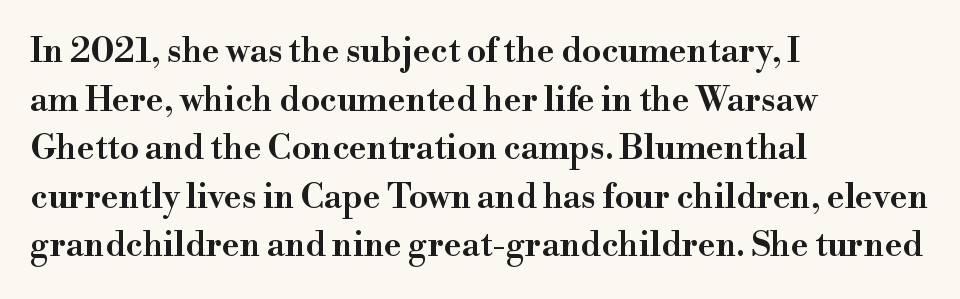
The image shows 34 px wide serif type, upright; set left-aligned, normal line spacing (1.43x), normal letter spacing, not underlined; high stroke contrast and a small x-height.
